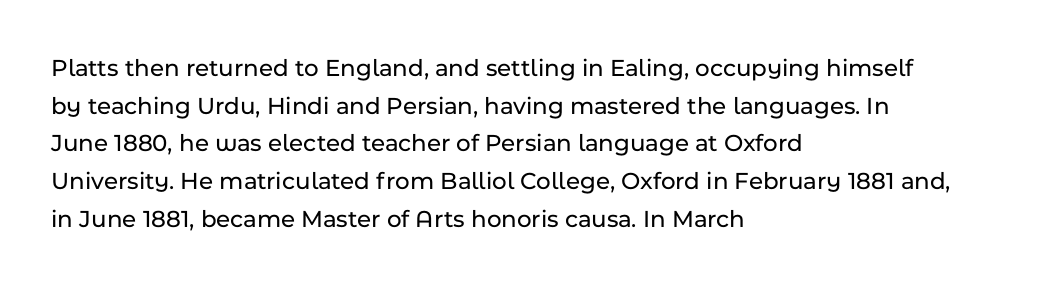
Descender tails drop into unmarked territory. If you drew a ruler down the left edge, every line would touch it. Nope, not italic — everything's standing straight. Successive baselines arrive at the customary interval. Tracking value appears to be zero — textbook default spacing.
